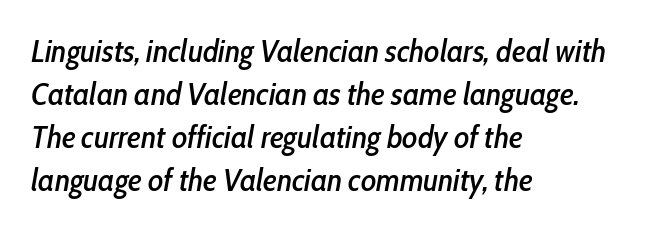
The image shows 32 px condensed type, italic (leaning right); set left-aligned, normal line spacing (1.34x), normal letter spacing, not underlined; low stroke contrast and a medium x-height.
